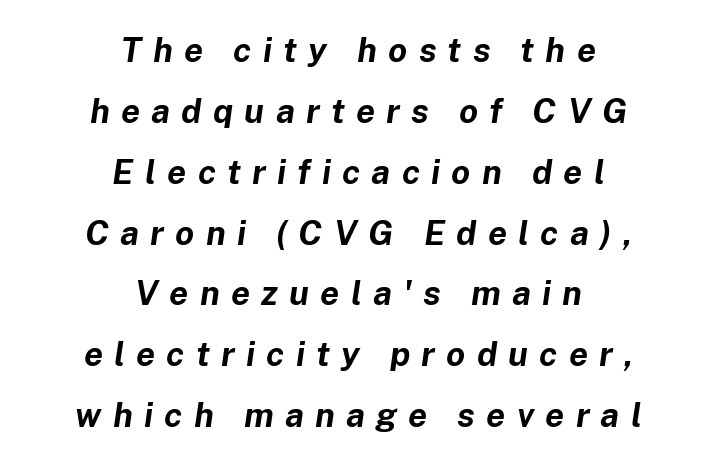
The image shows 34 px bold type, italic (leaning right); set centered, line spacing 1.79x, unusually wide letter spacing (+0.33 em), not underlined; low stroke contrast and a medium x-height.
